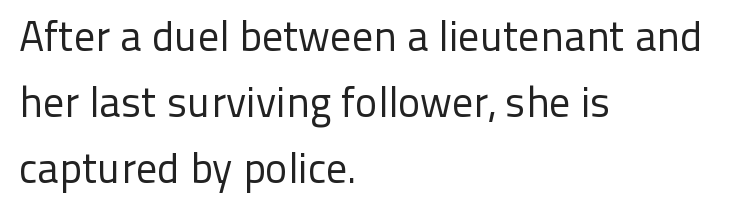
{"serif": "no", "italic": "no", "bold": "no", "weight": "regular", "width": "normal", "stroke_contrast": "low", "x_height": "medium", "monospaced": "no", "underline": "no", "align": "left", "line_spacing": "normal", "line_spacing_ratio": 1.57, "letter_spacing": "normal", "letter_spacing_em": 0.0, "glyph_px": 42}
